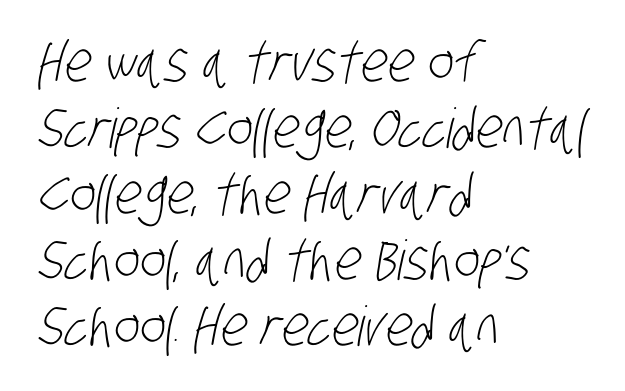
The image shows 55 px light, condensed sans-serif type; set left-aligned, line spacing 1.2x, normal letter spacing, not underlined; low stroke contrast and a large x-height.
